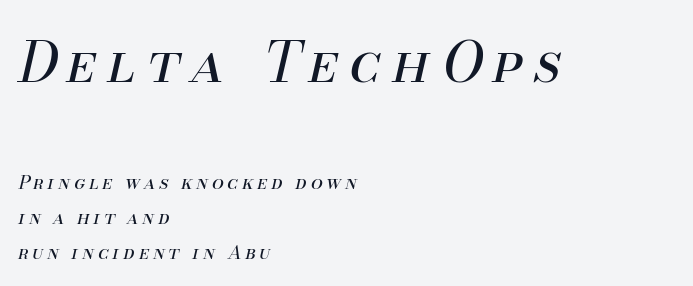
The image shows 56 px regular-weight type, italic (leaning right); set left-aligned, line spacing 1.84x, unusually wide letter spacing (+0.2 em), not underlined; the first (top) block is 2.95x larger; medium stroke contrast and a small x-height.
